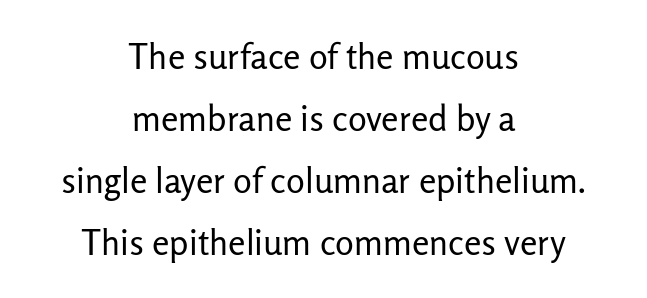
Q: Is the text bold? A: No.
Q: Is the text italic (slanted)? A: No, it is upright.
Q: Is the typeface a serif or a sans-serif typeface? A: Sans-serif.
Q: Is the text underlined? A: No.
Q: How is the paragraph aligned? A: Centered.
Q: Is the spacing between letters normal or unusually wide? A: Normal.
Q: Width (condensed, normal, or wide)? A: Normal.
Q: Stroke contrast? A: Low.
Q: x-height? A: Medium.
Q: Monospaced? A: No.
